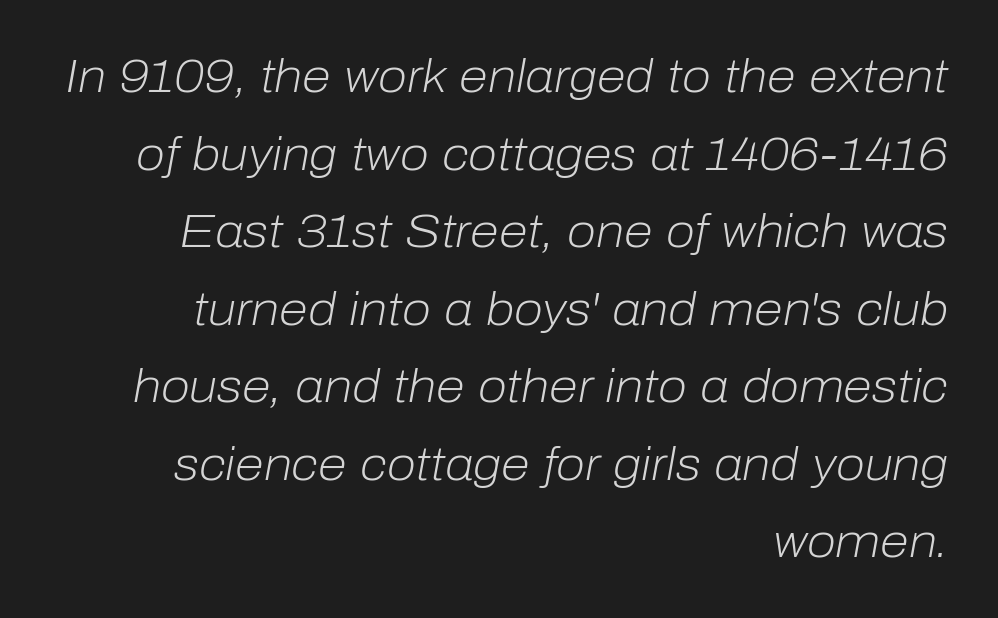
Line endings align vertically; line beginnings do not. A normal amount of white space separates one row of letters from the next. Spacing verdict: proportional, widths tailored to each character. Stems here are at most as thick as an everyday book face.
